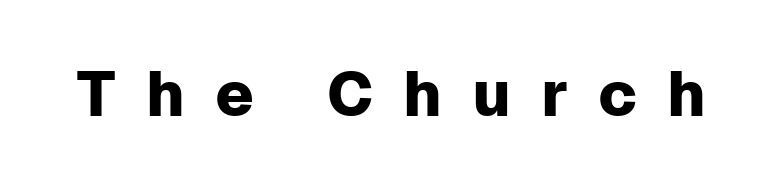
A sans-serif font was chosen for this passage. Just letters on the line, the space beneath them empty. You could not count columns in this text — the font is proportionally spaced. This sample uses an upright cut, with every glyph sitting square on the baseline.
